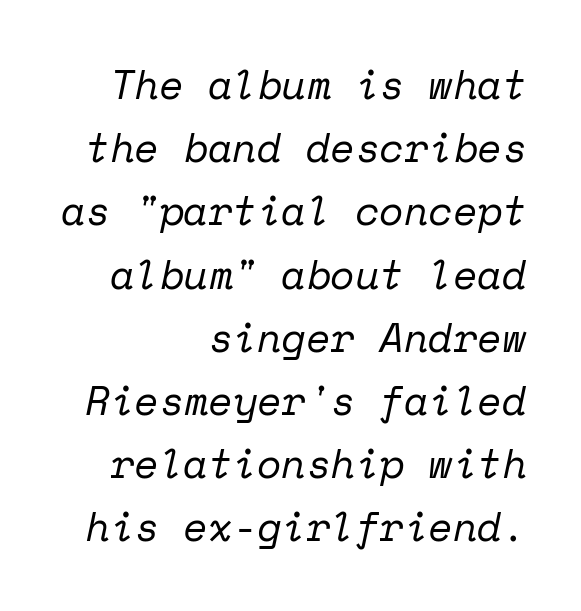
The image shows 40 px regular-weight serif type, italic (leaning right), monospaced; set right-aligned, normal line spacing (1.58x), normal letter spacing, not underlined; low stroke contrast and a medium x-height.
